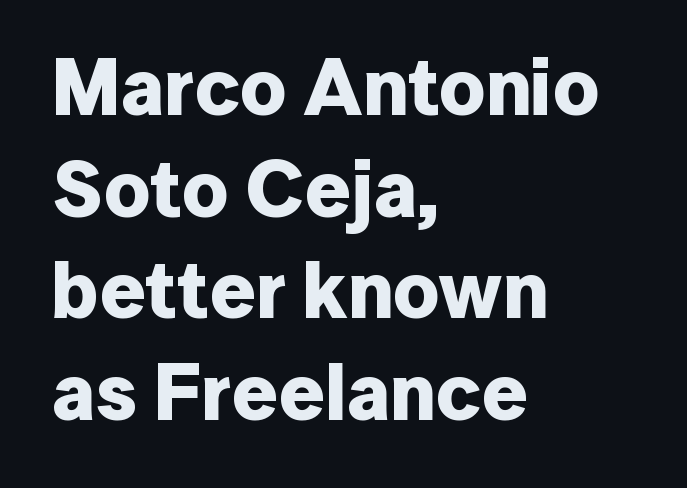
The image shows 80 px bold sans-serif type, upright; set left-aligned, normal line spacing (1.27x), normal letter spacing, not underlined; low stroke contrast and a medium x-height.
